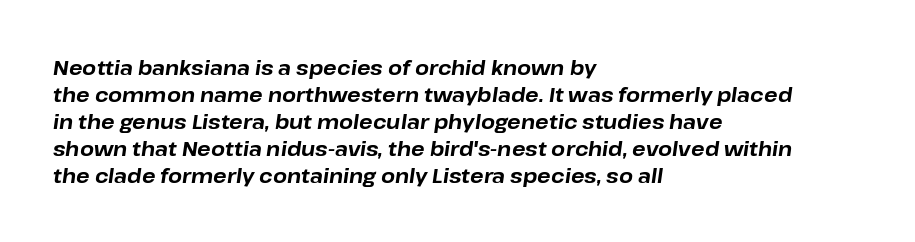
Students, this is bold: see how much ink each stroke carries. Characters are canted at an angle relative to the baseline's perpendicular. Regarding leading, the lines here are spaced in the standard way. Each word holds together tightly as a unit, with standard inter-letter gaps.
